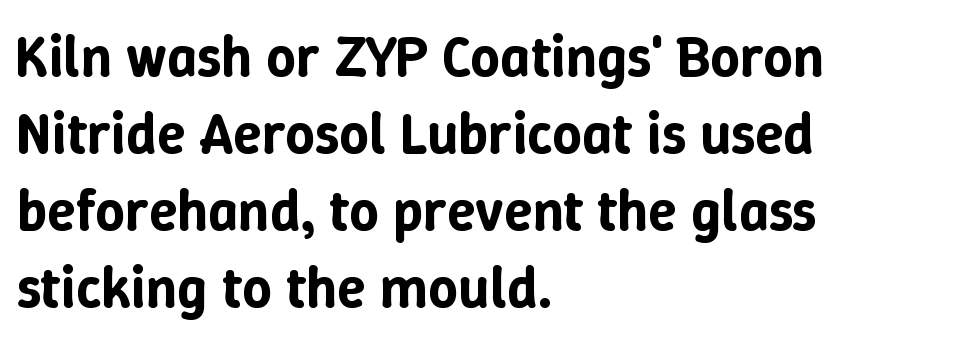
Q: Is the text italic (slanted)? A: No, it is upright.
Q: Is the text underlined? A: No.
Q: How is the paragraph aligned? A: Left-aligned.
Q: Is the spacing between letters normal or unusually wide? A: Normal.
Q: Is the spacing between lines tight, normal or loose? A: Normal.
Q: Width (condensed, normal, or wide)? A: Normal.
Q: Stroke contrast? A: Low.
Q: x-height? A: Medium.
Q: Monospaced? A: No.
